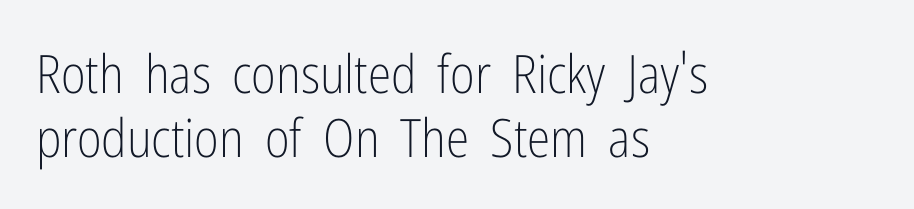
The image shows 53 px light, condensed sans-serif type, upright; set left-aligned, line spacing 1.2x, normal letter spacing, not underlined; low stroke contrast and a medium x-height.
